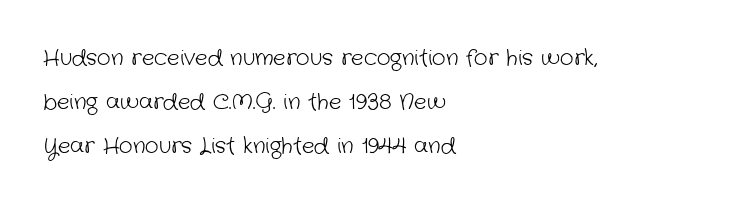
The image shows 21 px text type; set left-aligned, loose line spacing (2.09x), normal letter spacing, not underlined.
